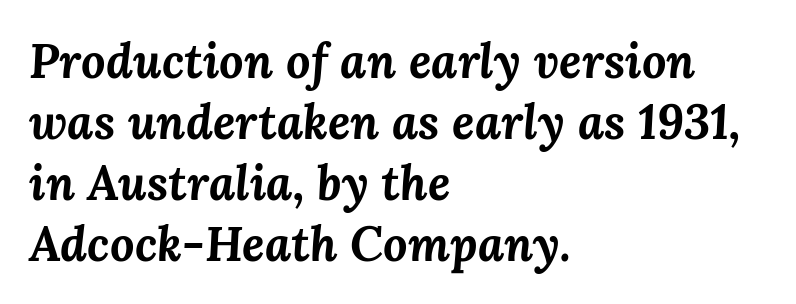
The image shows 48 px bold type, italic (leaning right); set left-aligned, normal line spacing (1.27x), normal letter spacing, not underlined; medium stroke contrast and a medium x-height.
